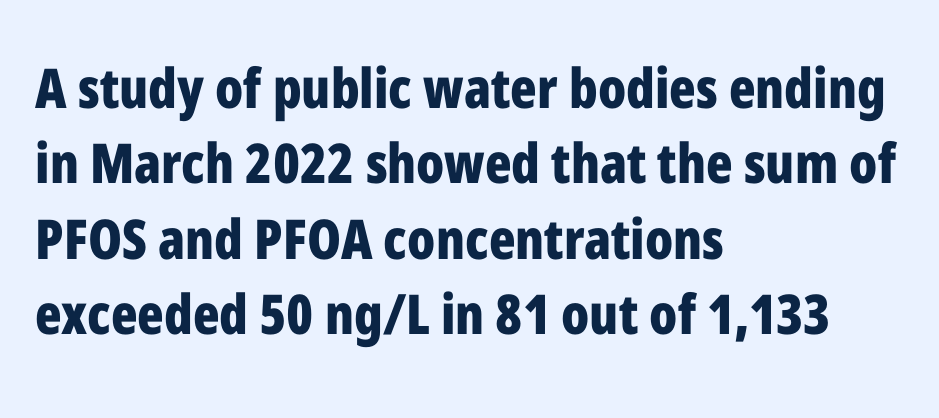
The image shows 55 px bold, condensed sans-serif type, upright; set left-aligned, normal line spacing (1.37x), normal letter spacing, not underlined; low stroke contrast and a medium x-height.
